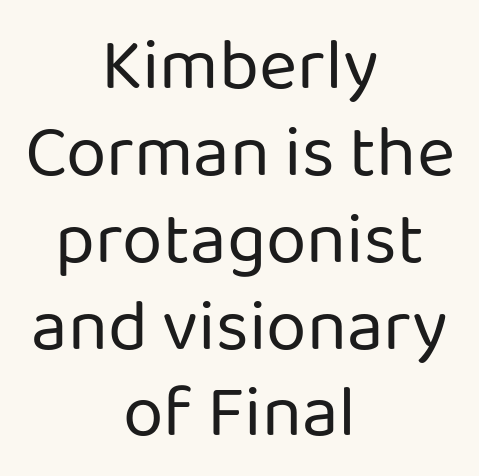
The image shows 73 px regular-weight sans-serif type, upright; set centered, line spacing 1.19x, normal letter spacing, not underlined; low stroke contrast and a medium x-height.
